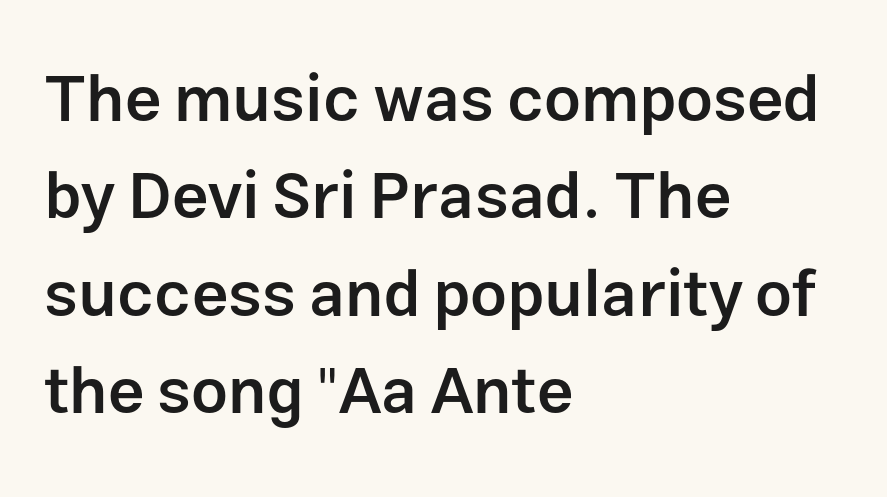
These lines are rendered in a variable-pitch font. The lines sit at an ordinary, default distance from one another. Posture: upright roman. The letterforms sit shoulder to shoulder at normal distance. Typographically, this falls in the sans-serif category. Weight: semibold (demi).
